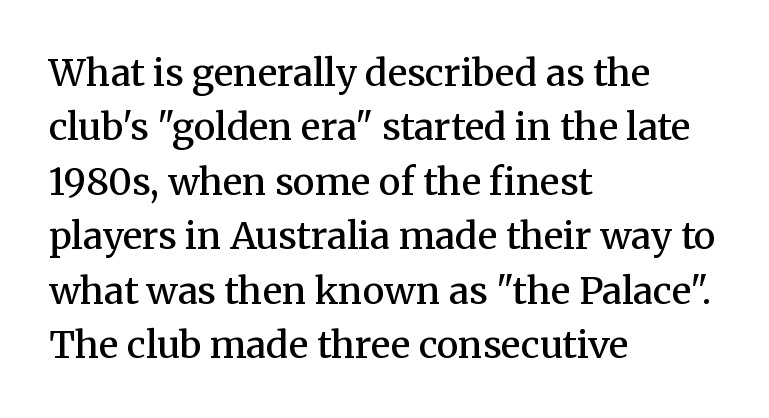
Q: Is the text bold? A: Semi-bold.
Q: Is the text italic (slanted)? A: No, it is upright.
Q: Is the typeface a serif or a sans-serif typeface? A: Serif.
Q: Is the text underlined? A: No.
Q: How is the paragraph aligned? A: Left-aligned.
Q: Is the spacing between letters normal or unusually wide? A: Normal.
Q: Is the spacing between lines tight, normal or loose? A: Normal.
Q: Width (condensed, normal, or wide)? A: Normal.
Q: Stroke contrast? A: Medium.
Q: x-height? A: Medium.
Q: Monospaced? A: No.
